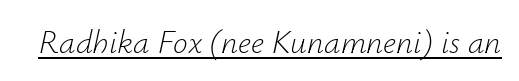
Each letter keeps its own natural width here, so spacing adapts to shape. Emphasis-style slanted type is in use. Caption: face not bold, strokes unweighted. Compared with undecorated copy, this sample adds a rule below the words. Standard letterfit; no display-style spreading of the glyphs.
